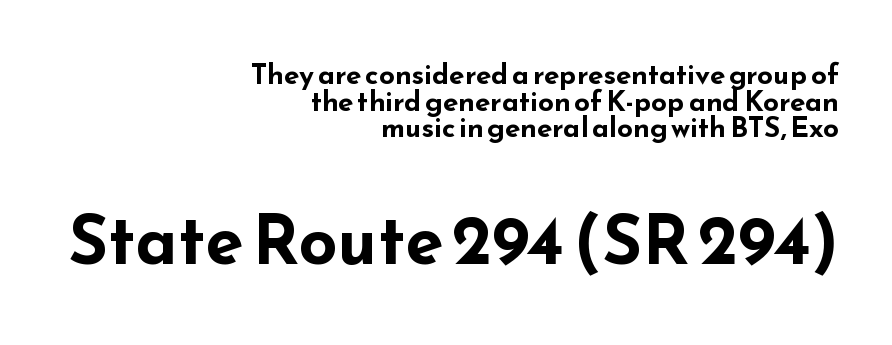
The image shows 69 px bold, wide sans-serif type, upright; set right-aligned, tight line spacing (0.95x), normal letter spacing, not underlined; the second (bottom) block is 2.46x larger; low stroke contrast and a small x-height.
